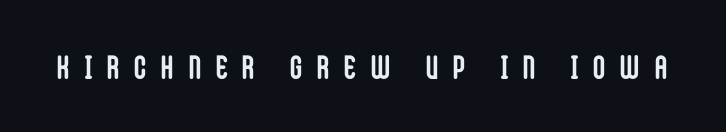
{"serif": "no", "italic": "no", "bold": "yes", "weight": "semibold", "width": "condensed", "stroke_contrast": "low", "x_height": "large", "monospaced": "no", "underline": "no", "letter_spacing": "wide", "letter_spacing_em": 0.46, "glyph_px": 33}
